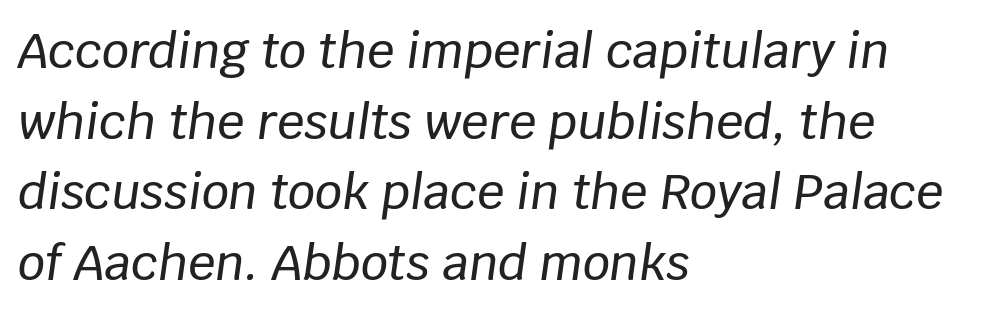
{"italic": "yes", "lean": "right", "slant_degrees": 8, "width": "normal", "stroke_contrast": "low", "x_height": "large", "monospaced": "no", "underline": "no", "align": "left", "line_spacing": "normal", "line_spacing_ratio": 1.47, "letter_spacing": "normal", "letter_spacing_em": 0.0, "glyph_px": 48}
